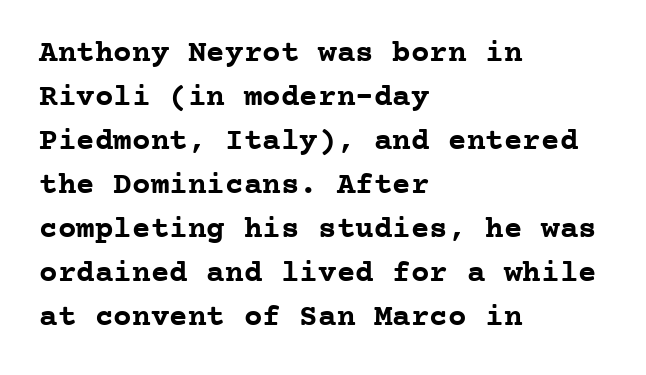
{"serif": "yes", "italic": "no", "bold": "yes", "weight": "semibold", "width": "normal", "stroke_contrast": "low", "x_height": "medium", "monospaced": "yes", "underline": "no", "align": "left", "line_spacing": "normal", "line_spacing_ratio": 1.42, "letter_spacing": "normal", "letter_spacing_em": 0.0, "glyph_px": 31}
